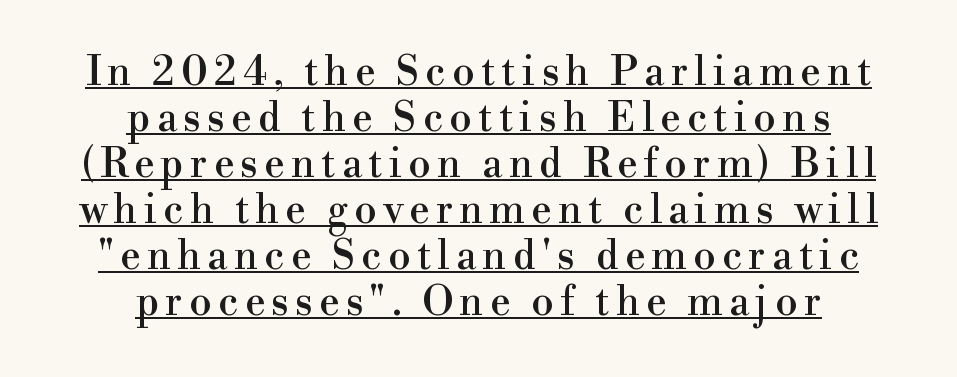
A typesetter would mark this as roman, not italic. These lines stack symmetrically, like a column narrowing and widening about its center. This sample has the flowing, uneven cadence of proportional lettering. This sample uses a serif face.
